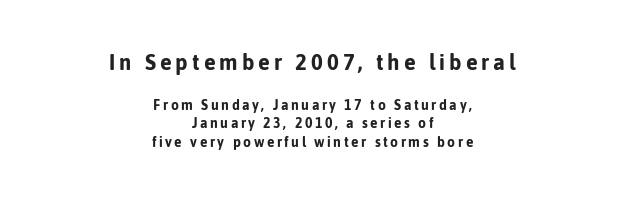
Q: Is the text bold? A: Yes.
Q: Is the text italic (slanted)? A: No, it is upright.
Q: Is the text underlined? A: No.
Q: How is the paragraph aligned? A: Centered.
Q: Is the spacing between lines tight, normal or loose? A: Normal.
Q: Which block of text is set in a larger size, the first (top) or the second (bottom)? A: The first (top) one.
